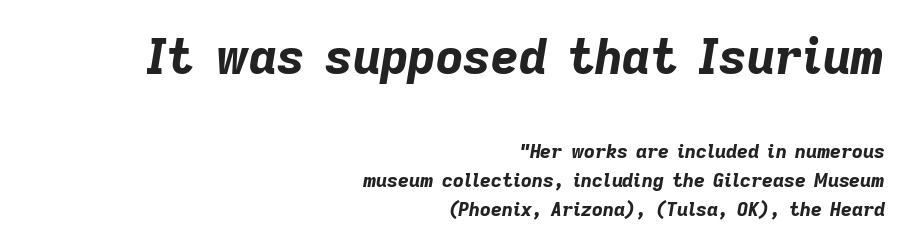
{"italic": "yes", "lean": "right", "slant_degrees": 9, "bold": "yes", "weight": "bold", "width": "normal", "stroke_contrast": "low", "x_height": "medium", "monospaced": "no", "underline": "no", "align": "right", "line_spacing": "normal", "line_spacing_ratio": 1.53, "letter_spacing": "normal", "letter_spacing_em": 0.0, "larger_block": "first", "size_ratio": 2.53, "glyph_px": 48}
